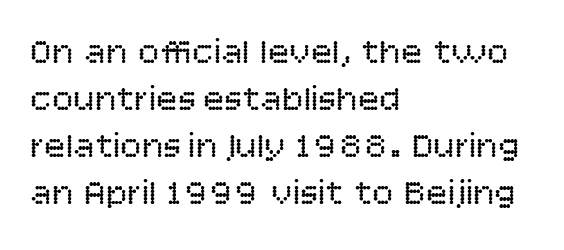
This is sans-serif lettering, the kind often seen on screens and signage. A bare baseline throughout the passage. The type sits square on the baseline with zero lean. This sample has the flowing, uneven cadence of proportional lettering. Standard letterfit; no display-style spreading of the glyphs.
